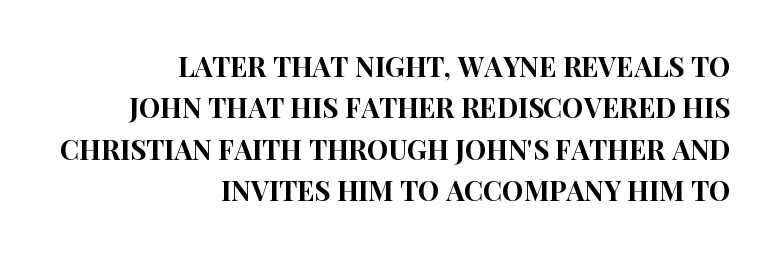
{"italic": "no", "underline": "no", "align": "right", "line_spacing": "normal", "line_spacing_ratio": 1.53, "letter_spacing": "normal", "letter_spacing_em": 0.0, "glyph_px": 27}
